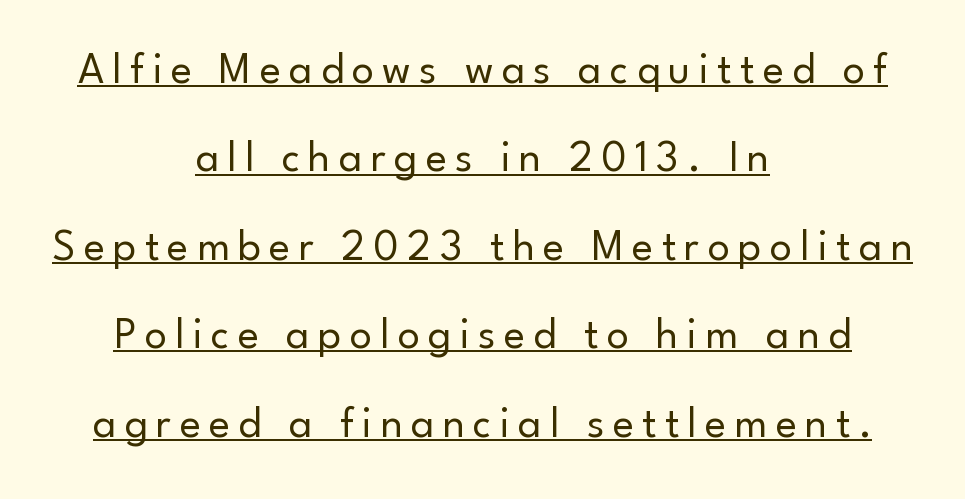
Varying glyph widths throughout — classic text-font behaviour. Summary of weight: not heavy and not bold. Horizontal alignment here is central, giving a formal, balanced look. A rule runs beneath these lines of type. Each new line begins a long way beneath the previous one.
